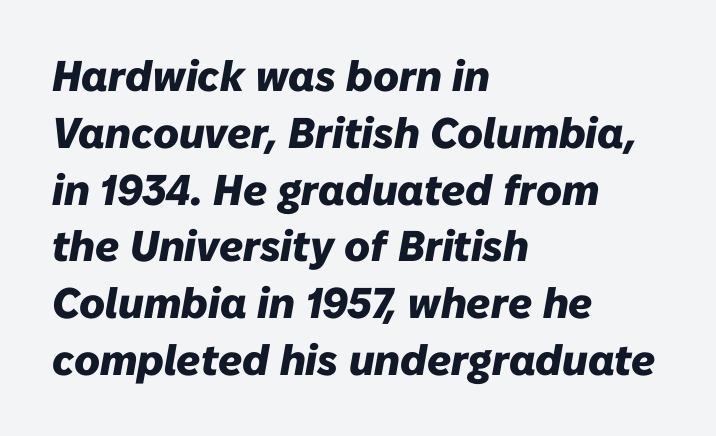
The image shows 43 px heavy type, italic (leaning right); set left-aligned, normal line spacing (1.32x), normal letter spacing, not underlined; low stroke contrast and a medium x-height.
